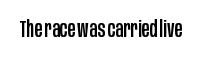
Q: Is the text italic (slanted)? A: No, it is upright.
Q: Is the text underlined? A: No.
Q: Is the spacing between letters normal or unusually wide? A: Normal.
